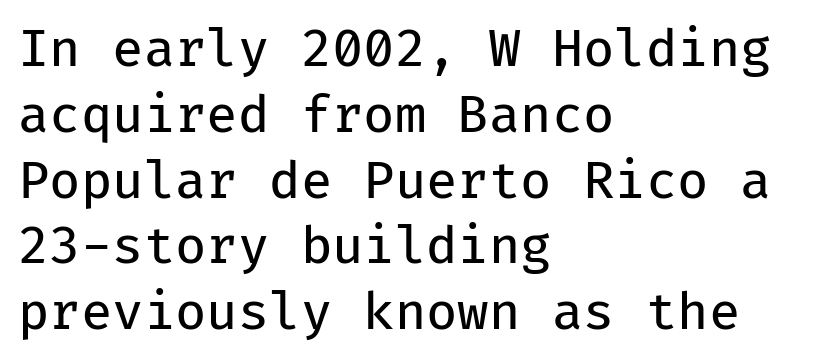
{"serif": "no", "italic": "no", "bold": "no", "weight": "regular", "width": "normal", "stroke_contrast": "low", "x_height": "medium", "monospaced": "yes", "underline": "no", "align": "left", "line_spacing": "normal", "line_spacing_ratio": 1.29, "letter_spacing": "normal", "letter_spacing_em": 0.0, "glyph_px": 51}
